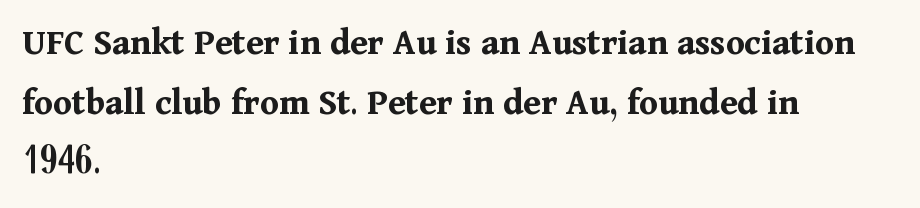
The image shows 38 px bold serif type, upright; set left-aligned, normal line spacing (1.57x), normal letter spacing, not underlined; medium stroke contrast and a medium x-height.
